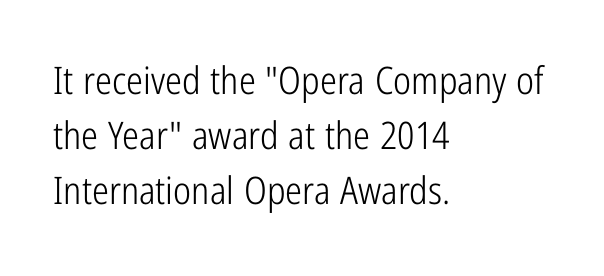
The image shows 38 px light, condensed sans-serif type, upright; set left-aligned, normal line spacing (1.45x), normal letter spacing, not underlined; low stroke contrast and a medium x-height.
